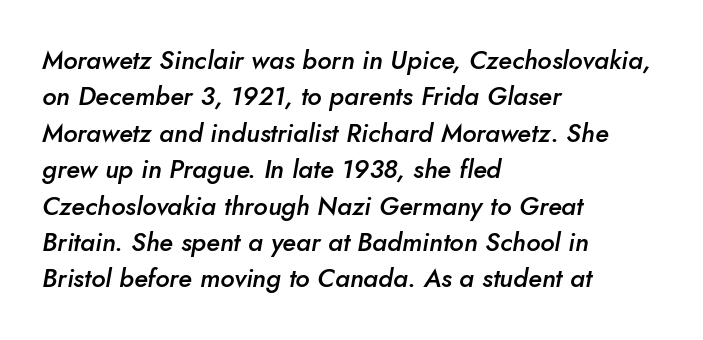
Set as a demibold, roughly 600 on the weight scale. Inter-character spacing is left at the font's built-in metrics. Whoever set this chose a conventional vertical rhythm. Descender tails drop into unmarked territory.
